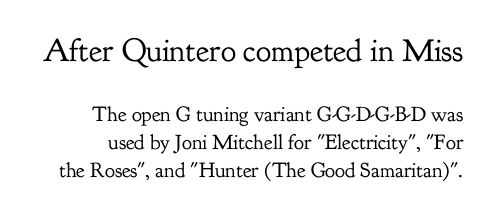
The image shows 32 px regular-weight serif type, upright; set normal line spacing (1.33x), normal letter spacing, not underlined; the first (top) block is 1.52x larger; low stroke contrast and a small x-height.
